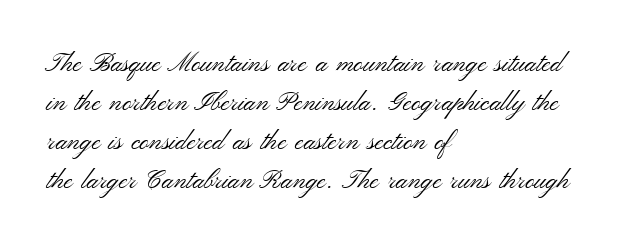
Q: Is the text bold? A: No.
Q: Is the text italic (slanted)? A: Yes.
Q: Is the text underlined? A: No.
Q: How is the paragraph aligned? A: Left-aligned.
Q: Is the spacing between letters normal or unusually wide? A: Normal.
Q: Is the spacing between lines tight, normal or loose? A: Normal.
